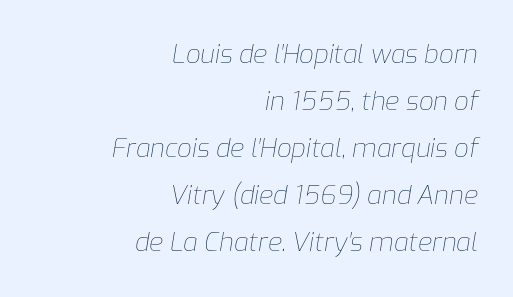
The image shows 26 px text type, italic (leaning right); set right-aligned, line spacing 1.81x, normal letter spacing, not underlined.
